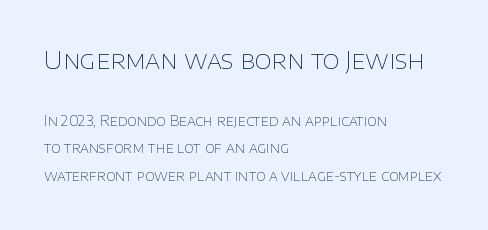
The image shows 24 px text type, upright; set left-aligned, loose line spacing (1.98x), normal letter spacing, not underlined; the first (top) block is 1.71x larger.
